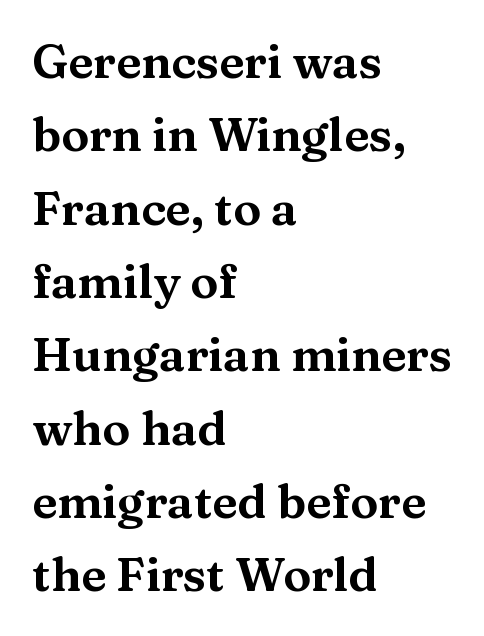
The typeface chosen for these lines features serifs. The text block is weighted toward the left margin, trailing off unevenly rightward. The letters advance in unequal steps, a hallmark of proportional type. Line spacing here is normal. Vertical strokes here are truly vertical.
